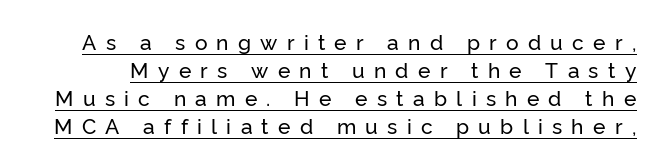
Q: Is the text italic (slanted)? A: No, it is upright.
Q: Is the text underlined? A: Yes.
Q: Is the spacing between letters normal or unusually wide? A: Unusually wide.
Q: Is the spacing between lines tight, normal or loose? A: Normal.
